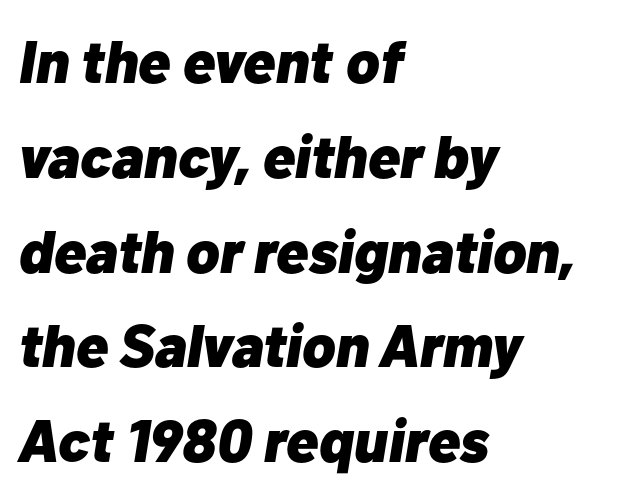
Q: Is the text bold? A: Yes.
Q: Is the text italic (slanted)? A: Yes, it leans right by about 10 degrees.
Q: Is the text underlined? A: No.
Q: How is the paragraph aligned? A: Left-aligned.
Q: Is the spacing between letters normal or unusually wide? A: Normal.
Q: Is the spacing between lines tight, normal or loose? A: Normal.
Q: Width (condensed, normal, or wide)? A: Normal.
Q: Stroke contrast? A: Low.
Q: x-height? A: Medium.
Q: Monospaced? A: No.
